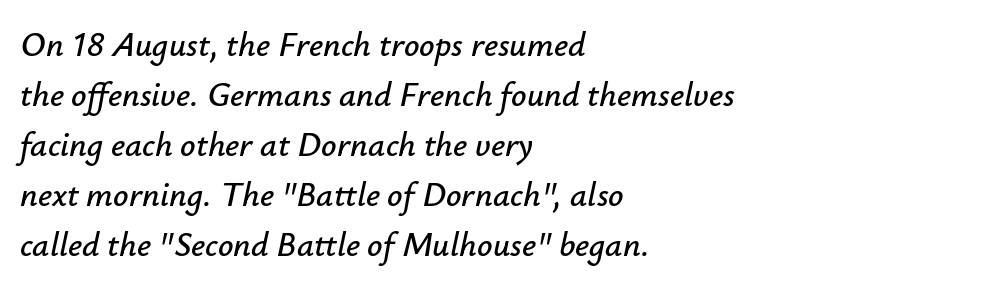
The image shows 34 px text type, italic (leaning right); set left-aligned, normal line spacing (1.47x), normal letter spacing, not underlined; low stroke contrast and a small x-height.
